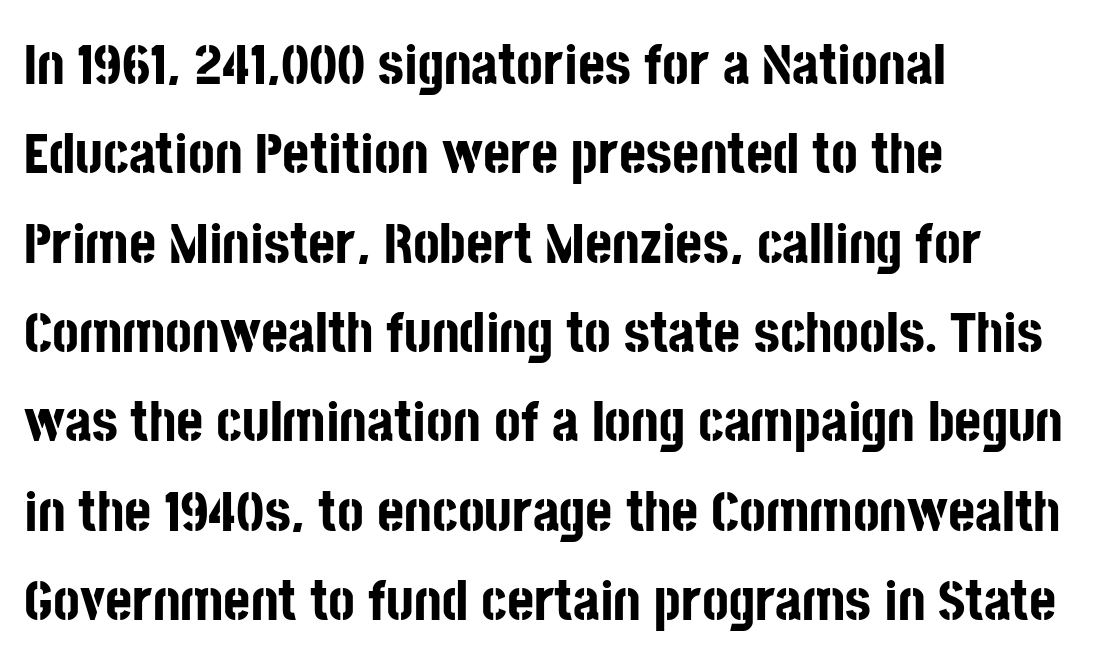
{"serif": "no", "italic": "no", "bold": "yes", "weight": "bold", "width": "condensed", "stroke_contrast": "low", "x_height": "large", "monospaced": "no", "underline": "no", "align": "left", "line_spacing": "normal", "line_spacing_ratio": 1.54, "letter_spacing": "normal", "letter_spacing_em": 0.0, "glyph_px": 58}
